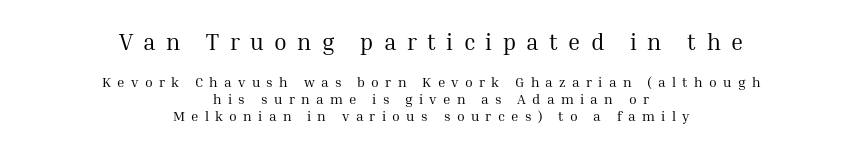
Q: Is the text bold? A: No.
Q: Is the text italic (slanted)? A: No, it is upright.
Q: Is the text underlined? A: No.
Q: How is the paragraph aligned? A: Centered.
Q: Is the spacing between letters normal or unusually wide? A: Unusually wide.
Q: Which block of text is set in a larger size, the first (top) or the second (bottom)? A: The first (top) one.
